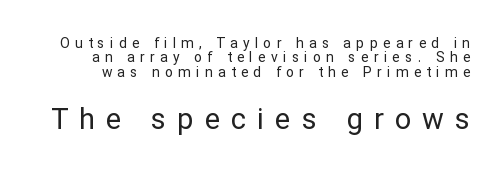
{"serif": "no", "italic": "no", "bold": "no", "weight": "regular", "width": "normal", "stroke_contrast": "low", "x_height": "medium", "monospaced": "no", "underline": "no", "line_spacing": "tight", "line_spacing_ratio": 1.03, "letter_spacing": "wide", "letter_spacing_em": 0.38, "larger_block": "second", "size_ratio": 2.07, "glyph_px": 29}
